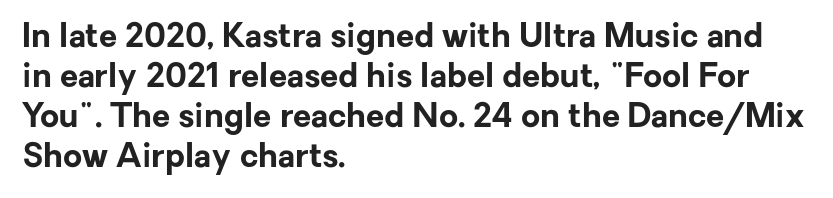
{"serif": "no", "italic": "no", "bold": "yes", "weight": "bold", "width": "normal", "stroke_contrast": "low", "x_height": "medium", "monospaced": "no", "underline": "no", "align": "left", "line_spacing_ratio": 1.21, "letter_spacing": "normal", "letter_spacing_em": 0.0, "glyph_px": 33}
